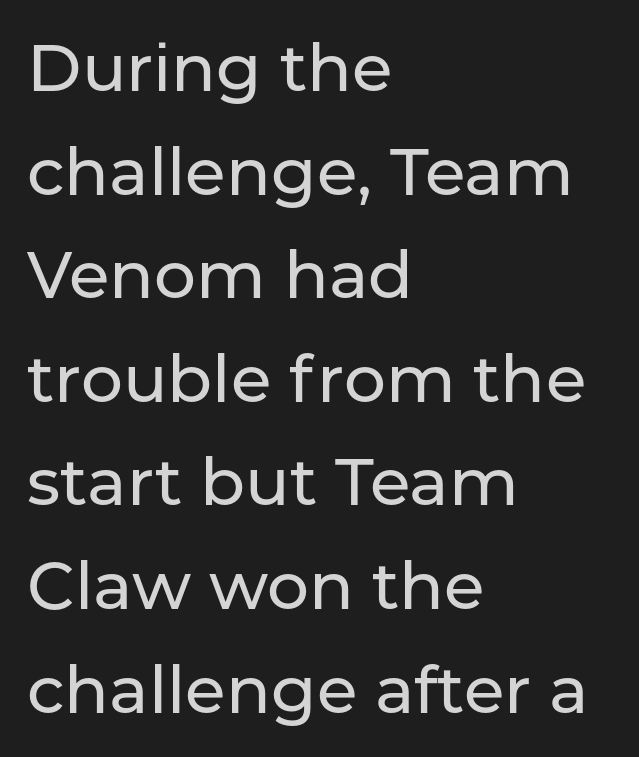
The font's upright variant was chosen for this text. Varying glyph widths throughout — classic text-font behaviour. All the whitespace from short lines collects on the right. Underlining? Definitely not there. The letterforms sit shoulder to shoulder at normal distance. Regular leading.
